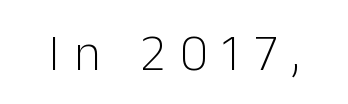
{"serif": "no", "italic": "no", "bold": "no", "weight": "light", "width": "normal", "stroke_contrast": "low", "x_height": "medium", "monospaced": "no", "underline": "no", "letter_spacing": "wide", "letter_spacing_em": 0.28, "glyph_px": 52}
